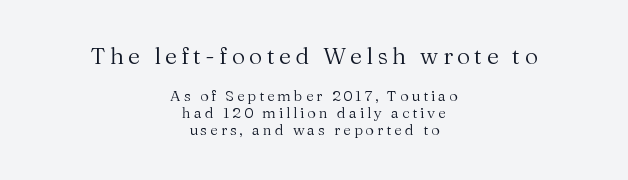
Q: Is the text bold? A: No.
Q: Is the text italic (slanted)? A: No, it is upright.
Q: Is the text underlined? A: No.
Q: How is the paragraph aligned? A: Centered.
Q: Is the spacing between lines tight, normal or loose? A: Tight.
Q: Which block of text is set in a larger size, the first (top) or the second (bottom)? A: The first (top) one.
